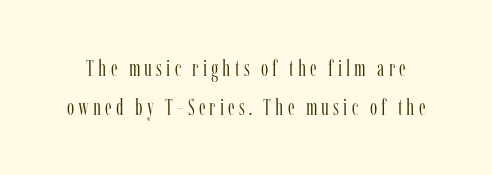
{"italic": "no", "bold": "no", "underline": "no", "line_spacing": "normal", "line_spacing_ratio": 1.68, "glyph_px": 23}
